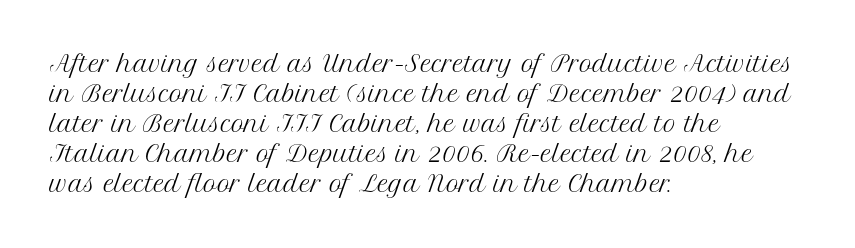
Reading down the column, the eye jumps a familiar distance to each next line. Left-aligned paragraph, ragged on the right. Check under the words: just untouched page.
